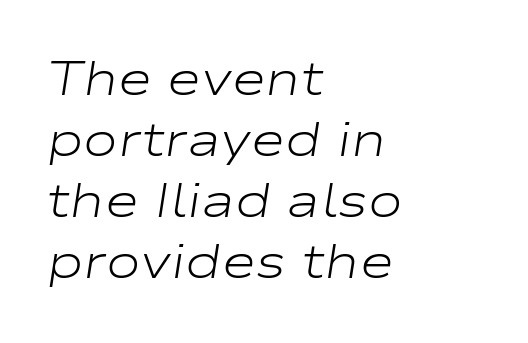
The image shows 47 px light, wide type, italic (leaning right); set left-aligned, normal line spacing (1.3x), normal letter spacing, not underlined; low stroke contrast and a medium x-height.
